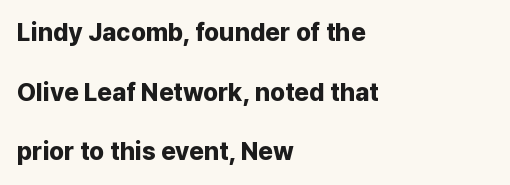
Baseline-to-baseline distance is far greater than the letter height. Words appear dense and cohesive because spacing is normal. The passage shown is emphatically bold. Notice how the stems are strictly vertical — no italics here.
